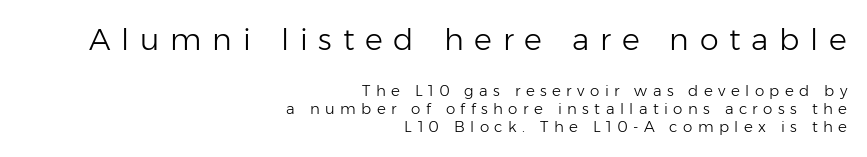
Q: Is the text bold? A: No.
Q: Is the text italic (slanted)? A: No, it is upright.
Q: Is the typeface a serif or a sans-serif typeface? A: Sans-serif.
Q: Is the text underlined? A: No.
Q: How is the paragraph aligned? A: Right-aligned.
Q: Is the spacing between letters normal or unusually wide? A: Unusually wide.
Q: Which block of text is set in a larger size, the first (top) or the second (bottom)? A: The first (top) one.
Q: Width (condensed, normal, or wide)? A: Normal.
Q: Stroke contrast? A: Low.
Q: x-height? A: Medium.
Q: Monospaced? A: No.
